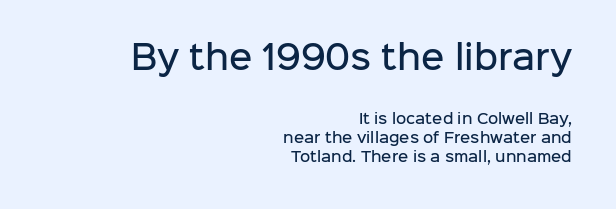
A student would call this right alignment; a typographer would say flush right, rag left. If you measured baseline to baseline, you'd find a middling distance. Students, this is semibold: more ink than regular, less than bold. Each letter's strokes conclude bluntly, with no projecting serifs. The words here are not underlined. Notice how the stems are strictly vertical — no italics here.
